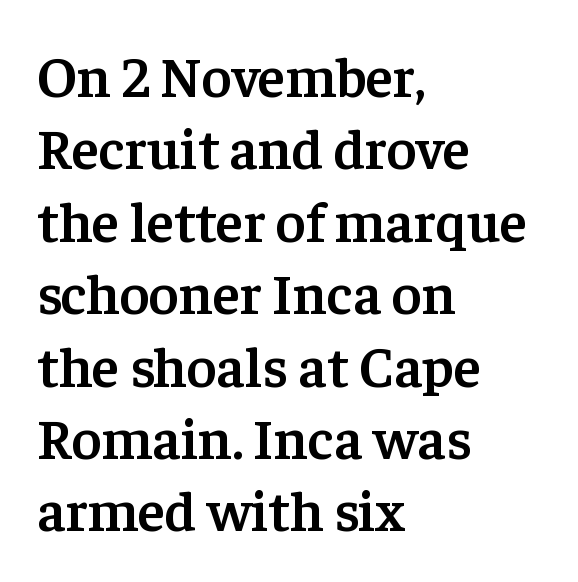
Words float on clear page, feet unadorned. This sample uses an upright cut, with every glyph sitting square on the baseline. In terms of weight, the rendering is demibold, just under bold. What stands out about the letter spacing? Nothing — it is the standard amount. Vertical spacing — default. Are there feet on the stems? There are — it's a serif.
